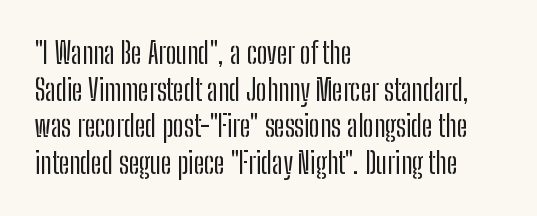
{"serif": "no", "italic": "no", "width": "condensed", "stroke_contrast": "low", "x_height": "medium", "monospaced": "no", "underline": "no", "align": "left", "line_spacing": "normal", "line_spacing_ratio": 1.26, "letter_spacing": "normal", "letter_spacing_em": 0.0, "glyph_px": 29}
